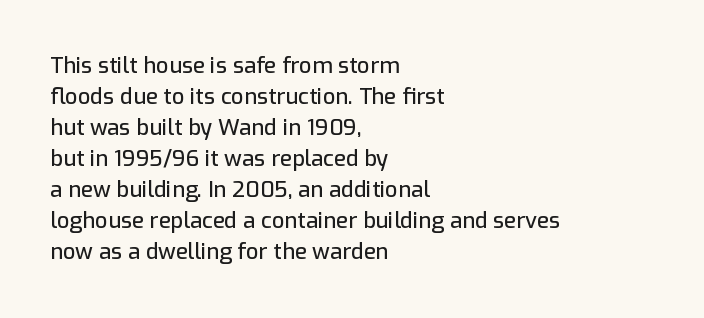
The image shows 22 px text type, upright; set left-aligned, normal line spacing (1.41x), normal letter spacing, not underlined.
